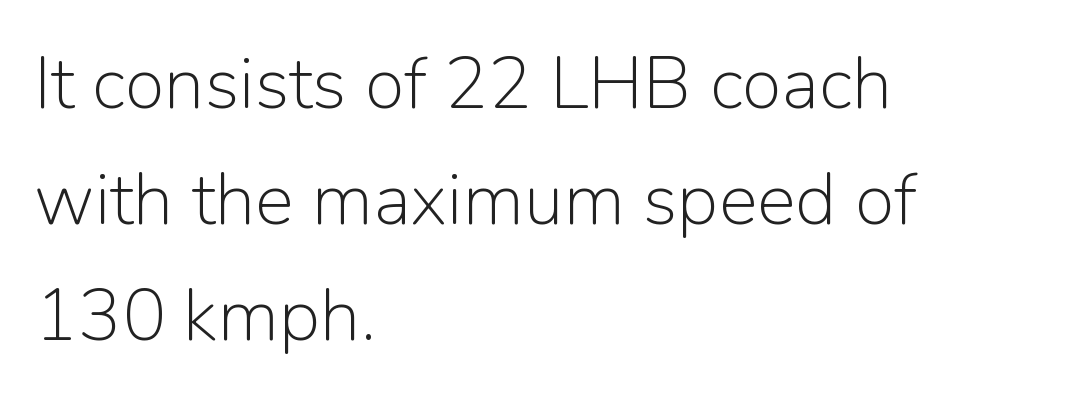
The image shows 73 px light sans-serif type, upright; set left-aligned, normal line spacing (1.59x), normal letter spacing, not underlined; low stroke contrast and a medium x-height.
